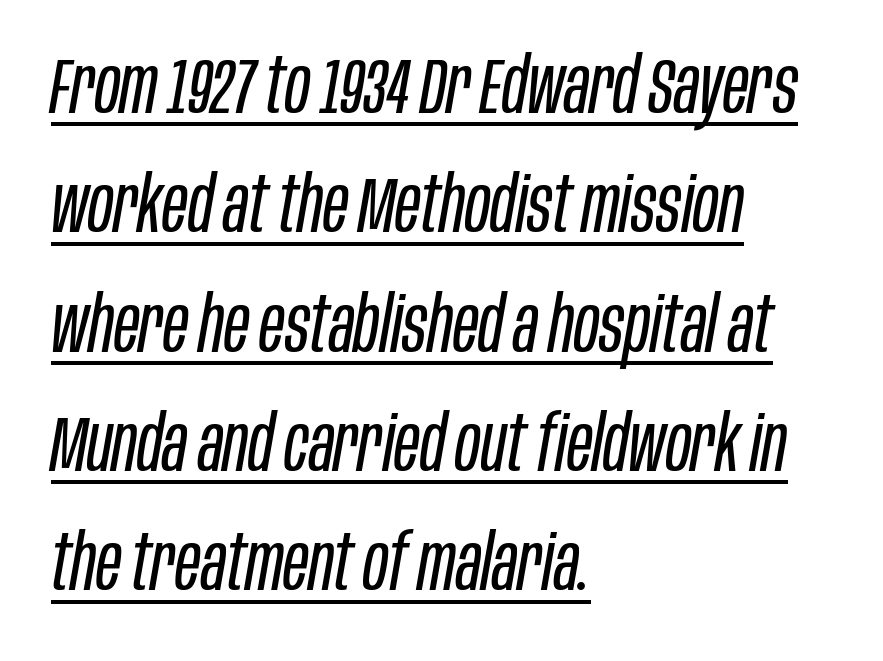
{"italic": "yes", "lean": "right", "slant_degrees": 10, "bold": "no", "weight": "regular", "width": "condensed", "stroke_contrast": "low", "x_height": "large", "monospaced": "no", "underline": "yes", "align": "left", "line_spacing": "normal", "line_spacing_ratio": 1.55, "letter_spacing": "normal", "letter_spacing_em": 0.0, "glyph_px": 77}
